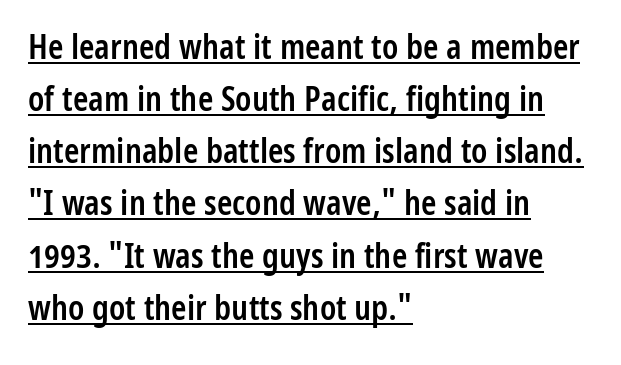
{"serif": "no", "italic": "no", "bold": "semi", "weight": "semibold", "width": "condensed", "stroke_contrast": "low", "x_height": "medium", "monospaced": "no", "underline": "yes", "align": "left", "line_spacing": "normal", "line_spacing_ratio": 1.49, "letter_spacing": "normal", "letter_spacing_em": 0.0, "glyph_px": 35}
